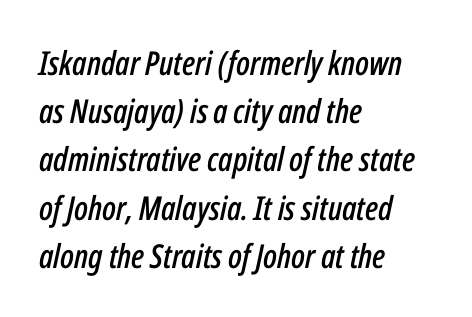
The image shows 33 px condensed type, italic (leaning right); set left-aligned, normal line spacing (1.46x), normal letter spacing, not underlined; low stroke contrast and a medium x-height.
